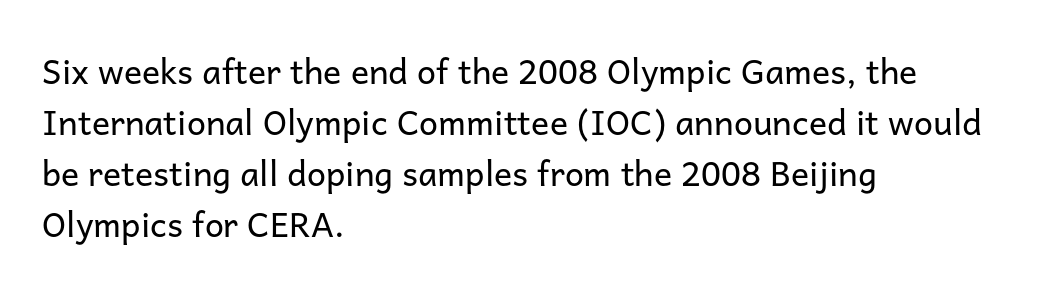
{"serif": "no", "italic": "no", "bold": "no", "weight": "regular", "width": "normal", "stroke_contrast": "low", "x_height": "medium", "monospaced": "no", "underline": "no", "align": "left", "line_spacing": "normal", "line_spacing_ratio": 1.5, "letter_spacing": "normal", "letter_spacing_em": 0.0, "glyph_px": 34}
